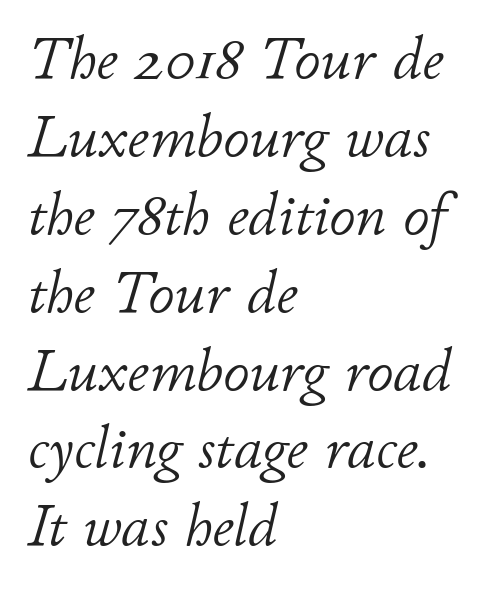
The image shows 59 px light type, italic (leaning right); set left-aligned, normal line spacing (1.32x), normal letter spacing, not underlined; low stroke contrast and a small x-height.
